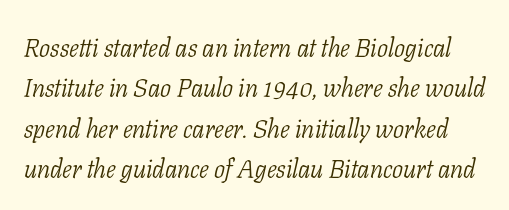
Compared with typical body copy, the letter spacing here is the same. Rows of type keep a routine distance in the vertical direction. This reads as an unemphasized weight, regular at the heaviest. Anything drawn beneath the words? Only blank space. When letters slant like this, we call the style italic.
